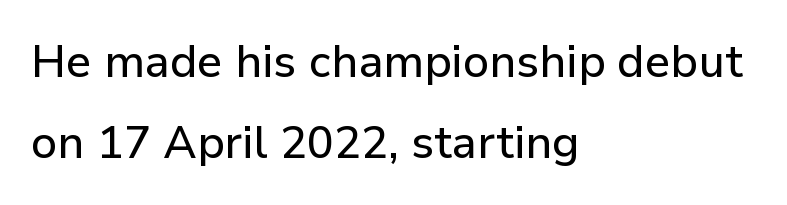
Which margin do the lines hug? The left one — the right edge is uneven. Note: no serifs on the glyphs. This sample uses plain, unmodified letter spacing. Posture: upright roman. Clear beneath every line of the passage. Each letter keeps its own natural width here, so spacing adapts to shape.
